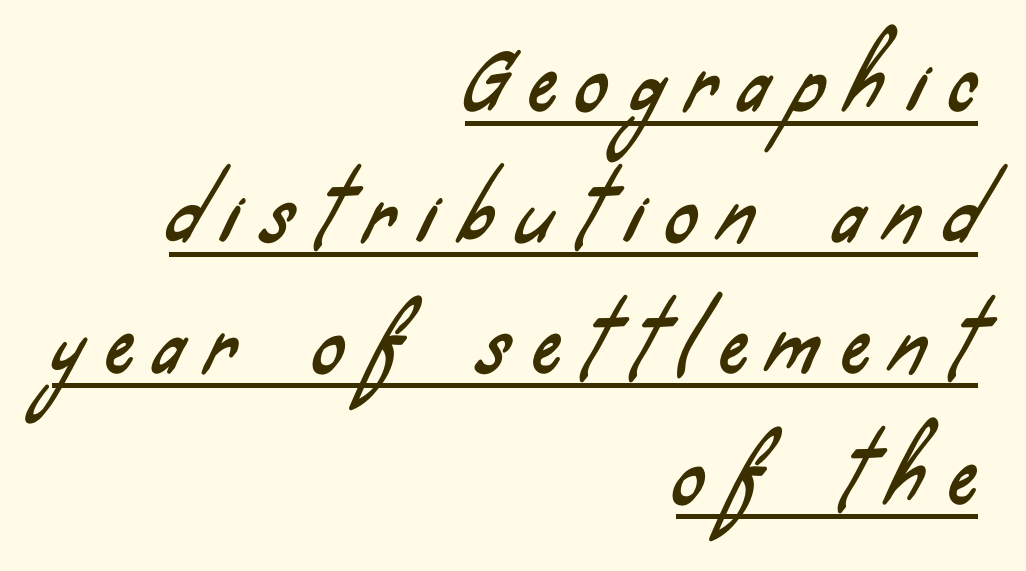
Q: Is the typeface a serif or a sans-serif typeface? A: Sans-serif.
Q: Is the text underlined? A: Yes.
Q: How is the paragraph aligned? A: Right-aligned.
Q: Is the spacing between letters normal or unusually wide? A: Unusually wide.
Q: Is the spacing between lines tight, normal or loose? A: Normal.
Q: Width (condensed, normal, or wide)? A: Condensed.
Q: Stroke contrast? A: Low.
Q: x-height? A: Small.
Q: Monospaced? A: No.
